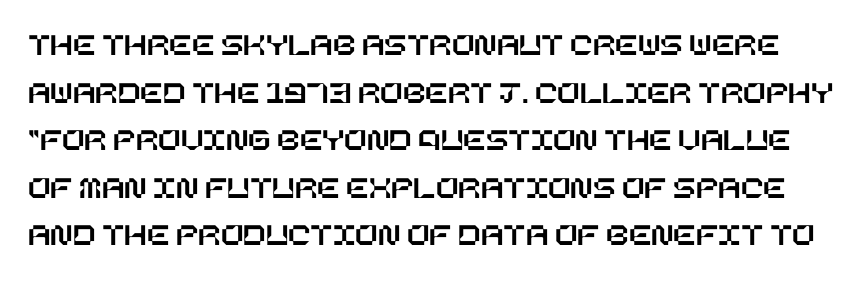
Ascenders rise straight up at ninety degrees. These lines keep a tight, regular rhythm from letter to letter. A normal amount of white space separates one row of letters from the next. This rendering features lettering with no underline.
